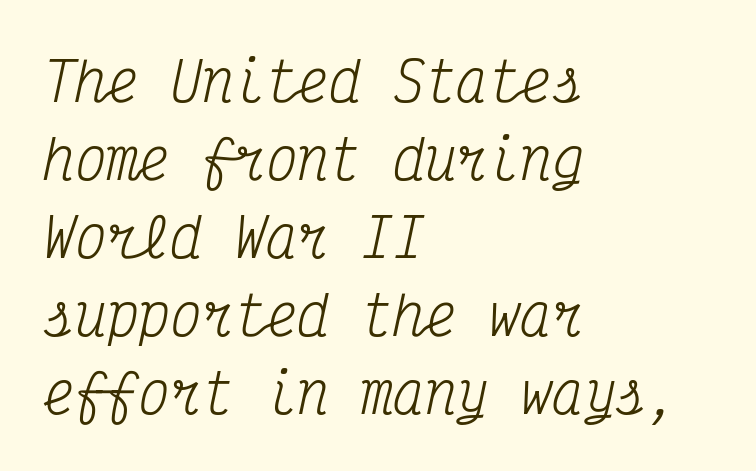
The image shows 53 px regular-weight, condensed serif type, italic (leaning right), monospaced; set left-aligned, normal line spacing (1.47x), normal letter spacing, not underlined; medium stroke contrast and a medium x-height.
